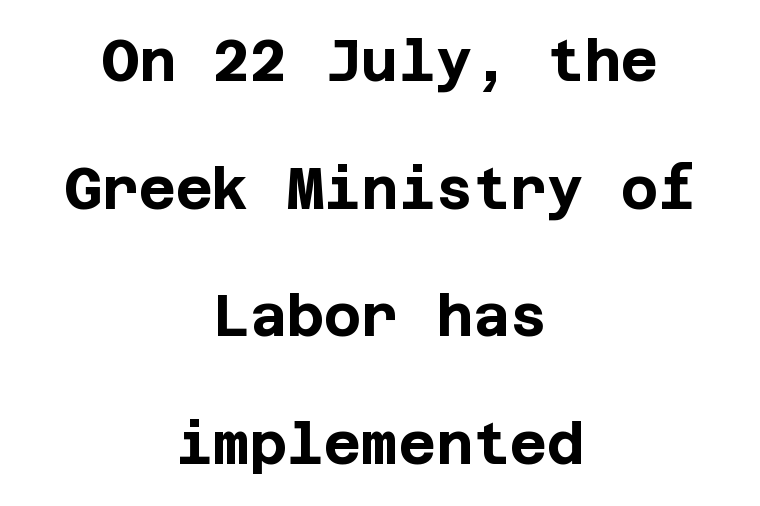
The image shows 57 px bold sans-serif type, upright; set centered, loose line spacing (2.24x), normal letter spacing, not underlined; low stroke contrast and a large x-height.
